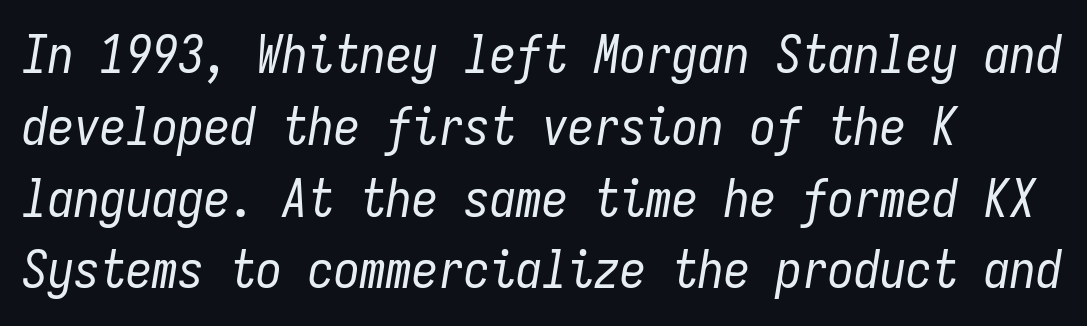
{"italic": "yes", "lean": "right", "slant_degrees": 9, "bold": "no", "weight": "regular", "width": "condensed", "stroke_contrast": "low", "x_height": "medium", "monospaced": "yes", "underline": "no", "align": "left", "line_spacing": "normal", "line_spacing_ratio": 1.38, "letter_spacing": "normal", "letter_spacing_em": 0.0, "glyph_px": 52}
